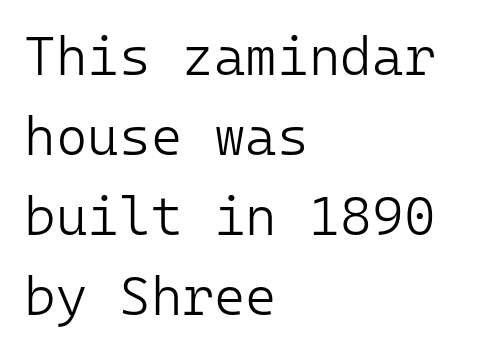
The image shows 54 px light sans-serif type, upright, monospaced; set left-aligned, normal line spacing (1.48x), normal letter spacing, not underlined; low stroke contrast and a medium x-height.
